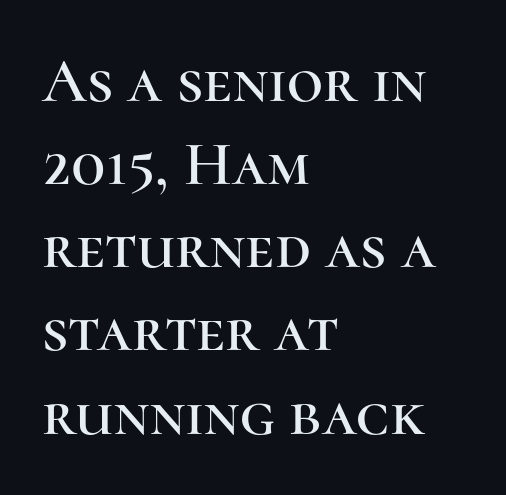
{"serif": "yes", "italic": "no", "width": "normal", "stroke_contrast": "high", "x_height": "medium", "monospaced": "no", "underline": "no", "align": "left", "line_spacing": "normal", "line_spacing_ratio": 1.32, "letter_spacing": "normal", "letter_spacing_em": 0.0, "glyph_px": 63}
